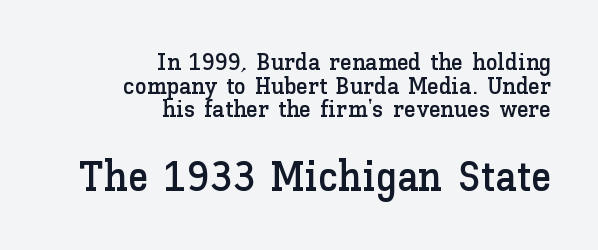
Rows of type sit shoulder to shoulder in the vertical direction. Size contrast runs from small at the top to large at the bottom. Notice how the passage keeps a crisp vertical edge on the right only. The letters stand straight up with perfectly vertical stems. Character widths vary here, with narrow letters taking less room than wide ones.
